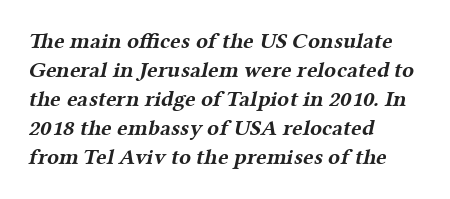
Q: Is the text bold? A: Yes.
Q: Is the text underlined? A: No.
Q: How is the paragraph aligned? A: Left-aligned.
Q: Is the spacing between letters normal or unusually wide? A: Normal.
Q: Is the spacing between lines tight, normal or loose? A: Normal.
